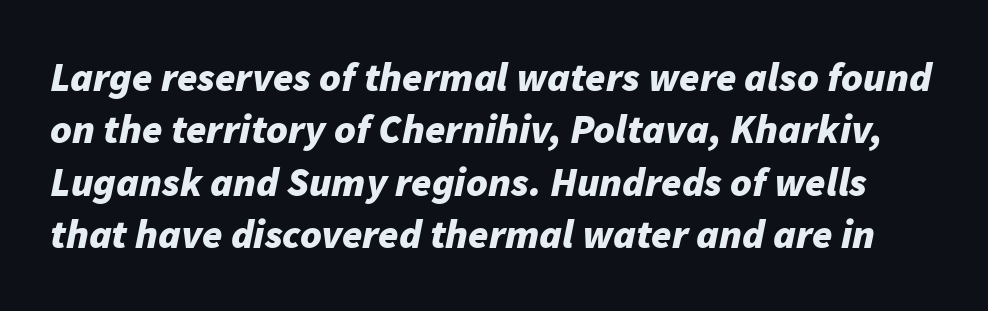
{"italic": "yes", "lean": "right", "slant_degrees": 11, "bold": "yes", "weight": "bold", "width": "normal", "stroke_contrast": "low", "x_height": "medium", "monospaced": "no", "underline": "no", "line_spacing": "normal", "line_spacing_ratio": 1.28, "letter_spacing": "normal", "letter_spacing_em": 0.0, "glyph_px": 41}
